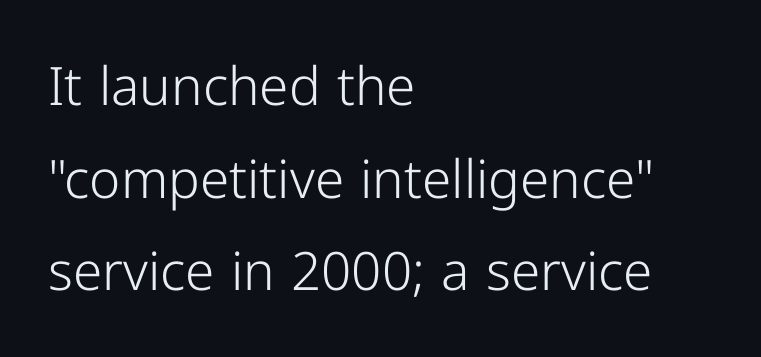
{"serif": "no", "italic": "no", "bold": "no", "weight": "light", "width": "normal", "stroke_contrast": "low", "x_height": "medium", "monospaced": "no", "underline": "no", "align": "left", "line_spacing_ratio": 1.75, "letter_spacing": "normal", "letter_spacing_em": 0.0, "glyph_px": 53}
